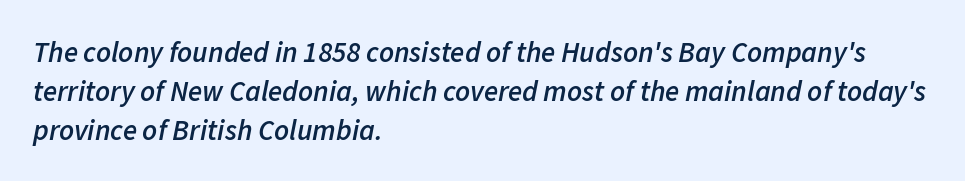
The image shows 29 px semibold type, italic (leaning right); set left-aligned, normal line spacing (1.34x), normal letter spacing, not underlined; low stroke contrast and a medium x-height.
